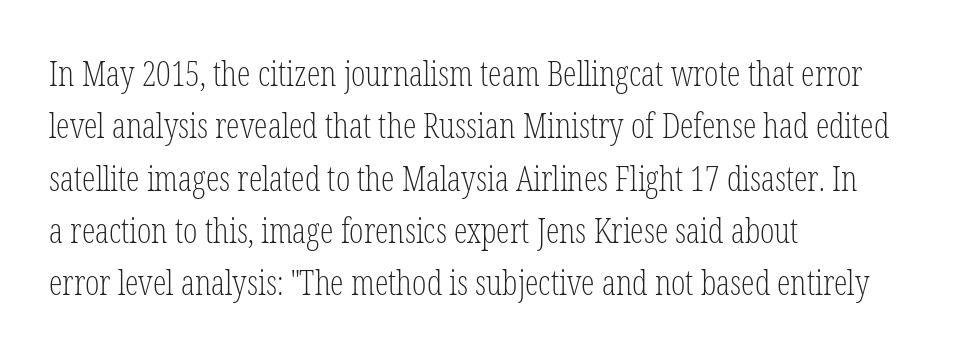
{"serif": "yes", "italic": "no", "bold": "no", "weight": "light", "width": "condensed", "stroke_contrast": "low", "x_height": "medium", "monospaced": "no", "underline": "no", "align": "left", "line_spacing": "normal", "line_spacing_ratio": 1.54, "letter_spacing": "normal", "letter_spacing_em": 0.0, "glyph_px": 34}
